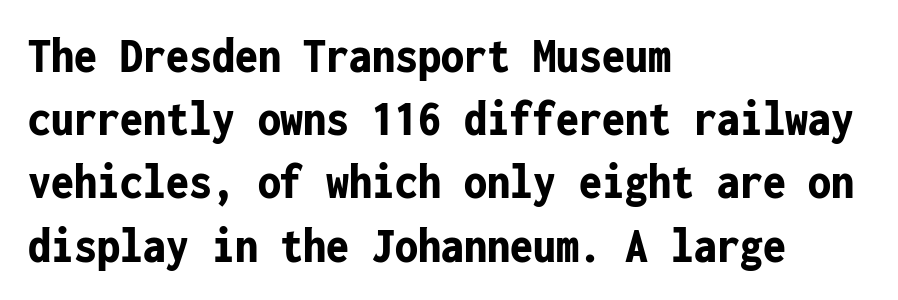
{"serif": "no", "italic": "no", "bold": "yes", "weight": "bold", "width": "condensed", "stroke_contrast": "low", "x_height": "medium", "monospaced": "yes", "underline": "no", "align": "left", "line_spacing_ratio": 1.24, "letter_spacing": "normal", "letter_spacing_em": 0.0, "glyph_px": 51}
